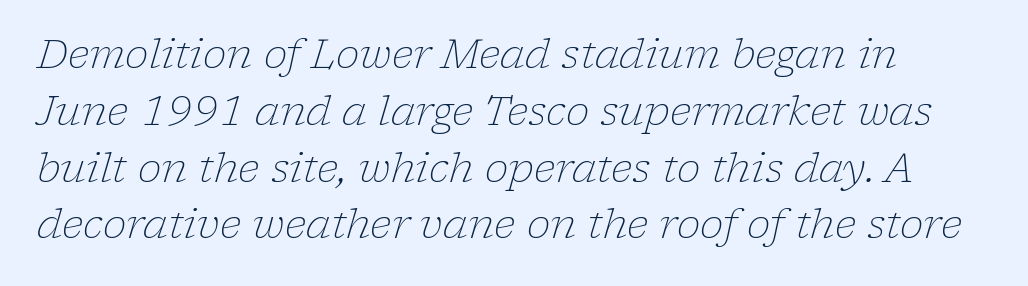
The image shows 40 px light serif type, italic (leaning right); set normal line spacing (1.42x), normal letter spacing, not underlined; low stroke contrast and a medium x-height.
